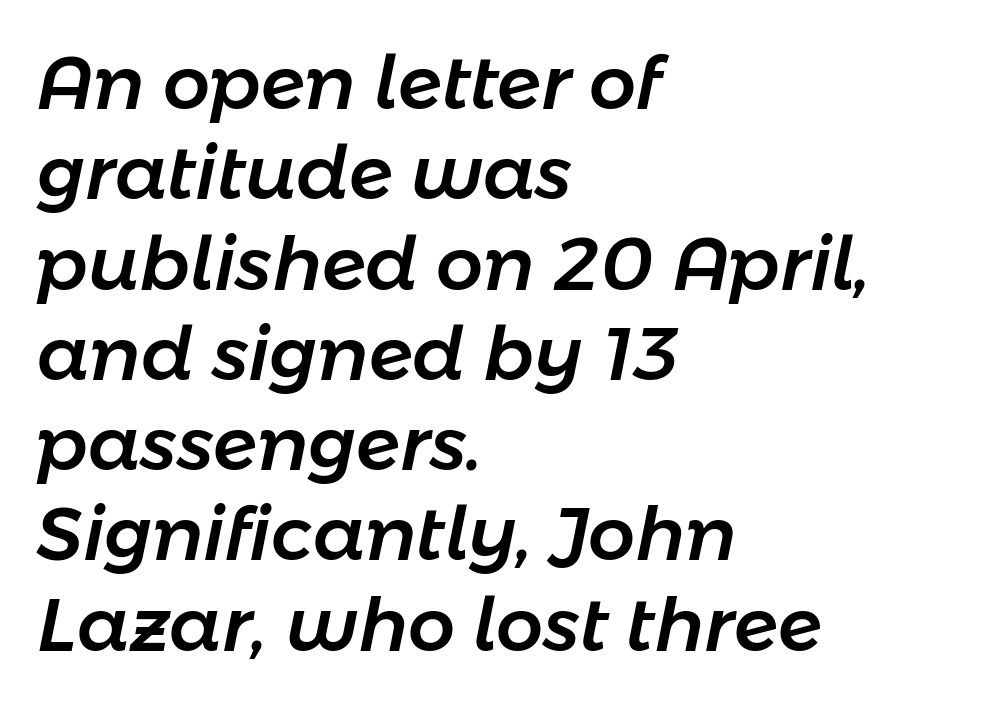
The image shows 74 px text type, italic (leaning right); set left-aligned, line spacing 1.22x, normal letter spacing, not underlined; low stroke contrast and a medium x-height.
